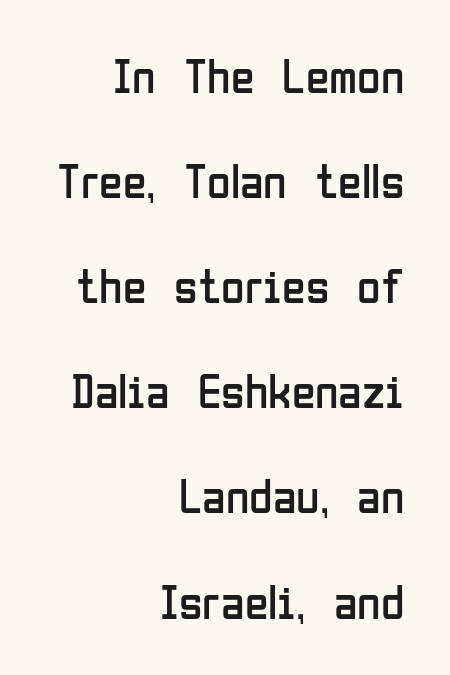
{"serif": "no", "italic": "no", "bold": "no", "weight": "regular", "width": "condensed", "stroke_contrast": "low", "x_height": "medium", "monospaced": "no", "underline": "no", "align": "right", "line_spacing": "loose", "line_spacing_ratio": 2.19, "letter_spacing": "normal", "letter_spacing_em": 0.0, "glyph_px": 48}
